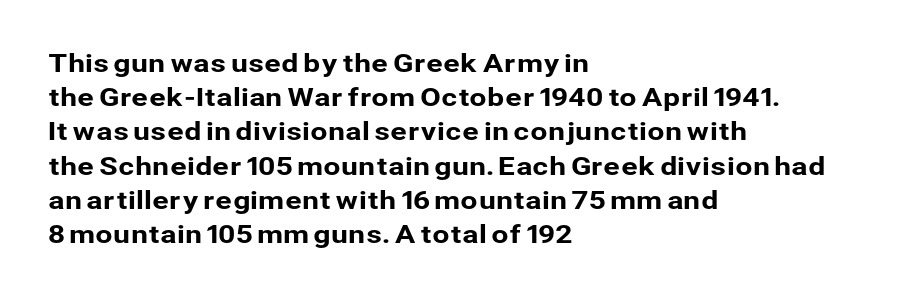
{"italic": "no", "underline": "no", "align": "left", "line_spacing": "normal", "line_spacing_ratio": 1.37, "letter_spacing": "normal", "letter_spacing_em": 0.0, "glyph_px": 25}
